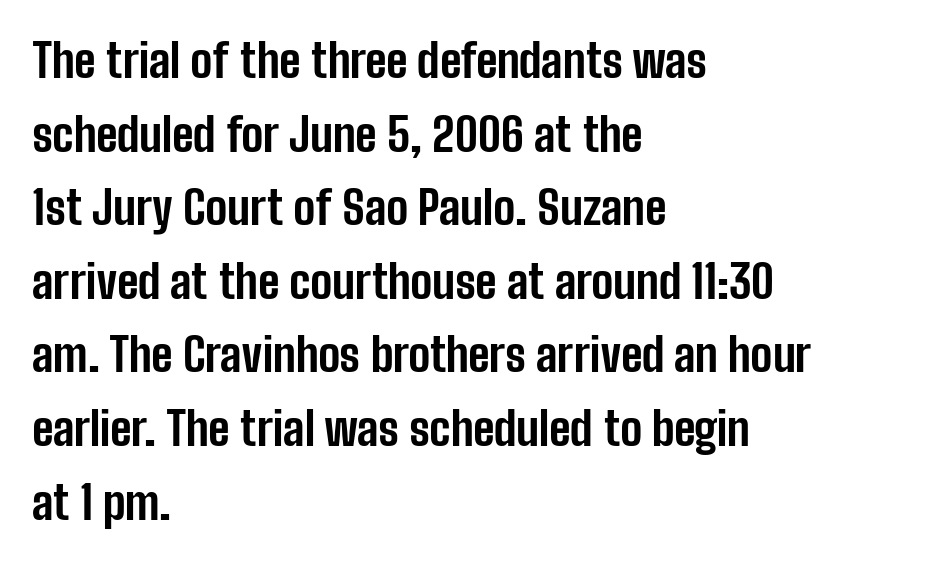
Q: Is the text bold? A: Yes.
Q: Is the text italic (slanted)? A: No, it is upright.
Q: Is the typeface a serif or a sans-serif typeface? A: Sans-serif.
Q: Is the text underlined? A: No.
Q: How is the paragraph aligned? A: Left-aligned.
Q: Is the spacing between letters normal or unusually wide? A: Normal.
Q: Is the spacing between lines tight, normal or loose? A: Normal.
Q: Width (condensed, normal, or wide)? A: Condensed.
Q: Stroke contrast? A: Low.
Q: x-height? A: Medium.
Q: Monospaced? A: No.
